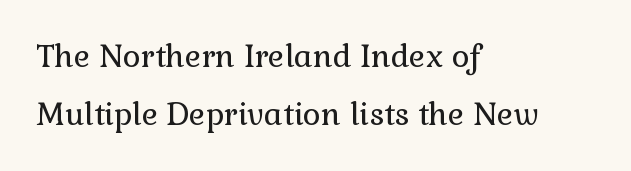
The image shows 31 px regular-weight serif type, upright; set left-aligned, line spacing 1.86x, normal letter spacing, not underlined; low stroke contrast and a medium x-height.
